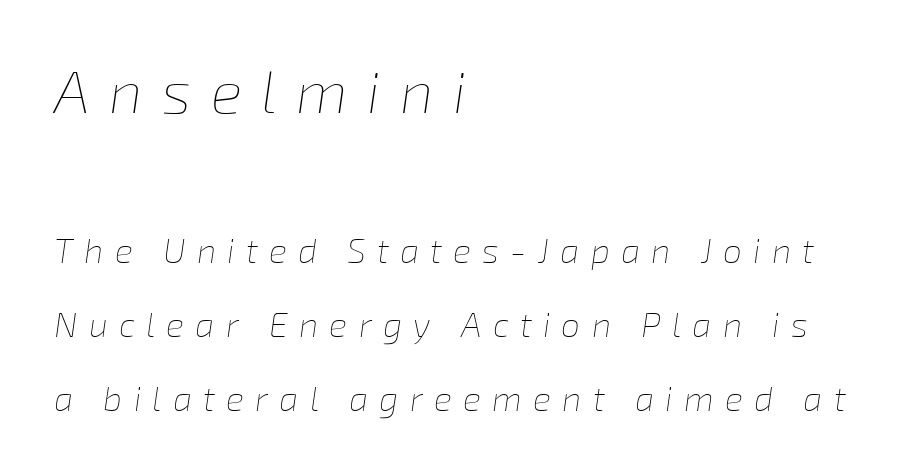
The ragged edge is on the right, which tells us the setting is flush left. The rendering shrinks the type as you move from the upper chunk to the lower. The words here are not underlined. Horizontal bands of white between lines are thick stripes. Spacing verdict: proportional, widths tailored to each character.
